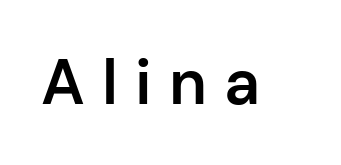
Typographically, this falls in the sans-serif category. Observe the wide spacing: letters keep a clear distance from each other. Bold? Not quite — semibold, heavier than regular but stopping short. The specimen reads as upright at a glance.
